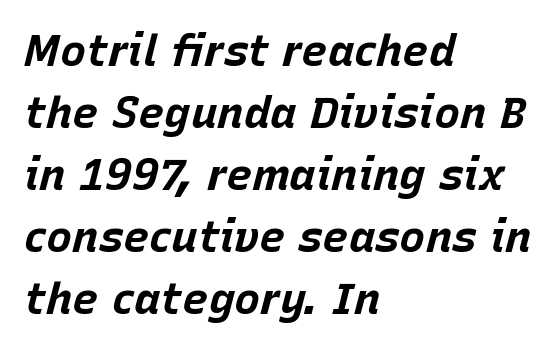
These lines are set flush left with a ragged right edge. The letterforms sit shoulder to shoulder at normal distance. The vertical gap from one line to the next is medium. Here the designer chose a conventional face with non-uniform glyph widths. Italic: yes, the glyphs are oblique.
